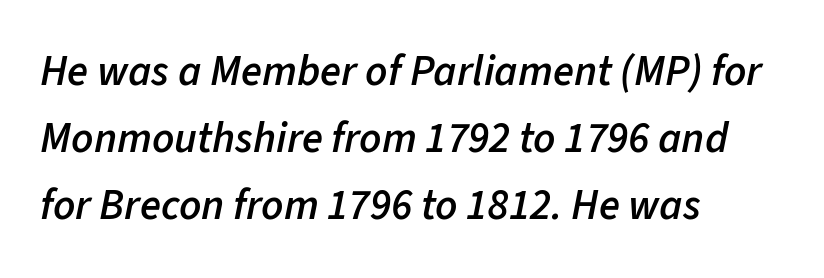
The image shows 43 px semibold type, italic (leaning right); set left-aligned, normal line spacing (1.56x), normal letter spacing, not underlined; low stroke contrast and a medium x-height.
